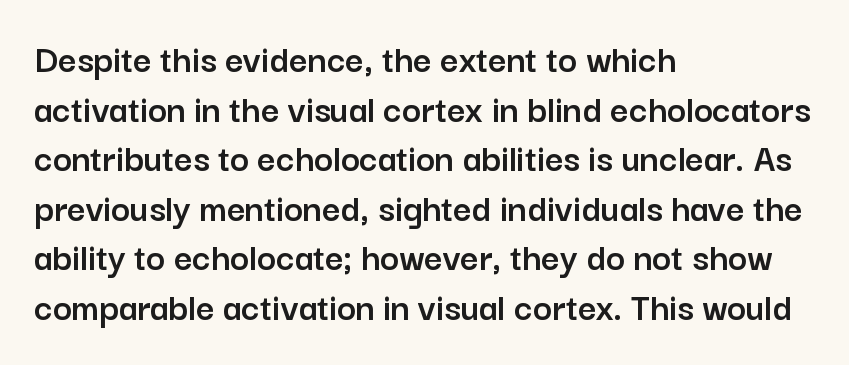
{"serif": "no", "italic": "no", "width": "normal", "stroke_contrast": "low", "x_height": "medium", "monospaced": "no", "underline": "no", "align": "left", "line_spacing_ratio": 1.24, "letter_spacing": "normal", "letter_spacing_em": 0.0, "glyph_px": 40}
